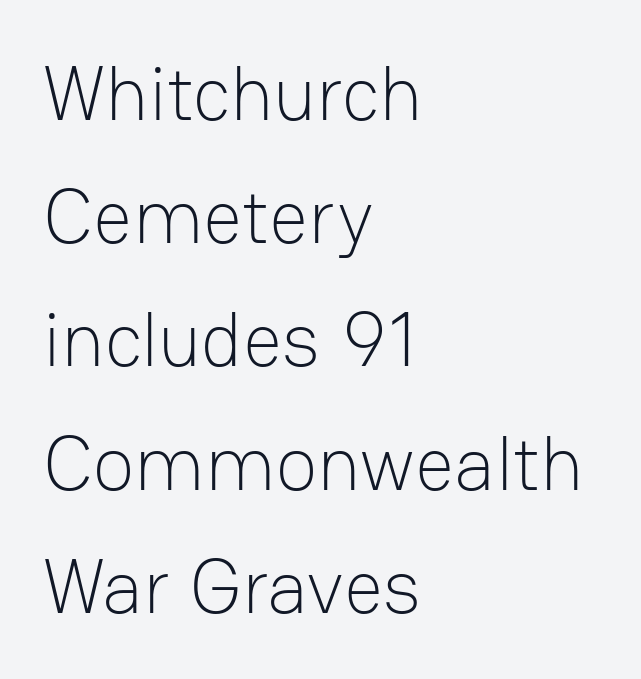
Q: Is the text bold? A: No.
Q: Is the text italic (slanted)? A: No, it is upright.
Q: Is the typeface a serif or a sans-serif typeface? A: Sans-serif.
Q: Is the text underlined? A: No.
Q: How is the paragraph aligned? A: Left-aligned.
Q: Is the spacing between letters normal or unusually wide? A: Normal.
Q: Is the spacing between lines tight, normal or loose? A: Normal.
Q: Width (condensed, normal, or wide)? A: Normal.
Q: Stroke contrast? A: Low.
Q: x-height? A: Medium.
Q: Monospaced? A: No.
